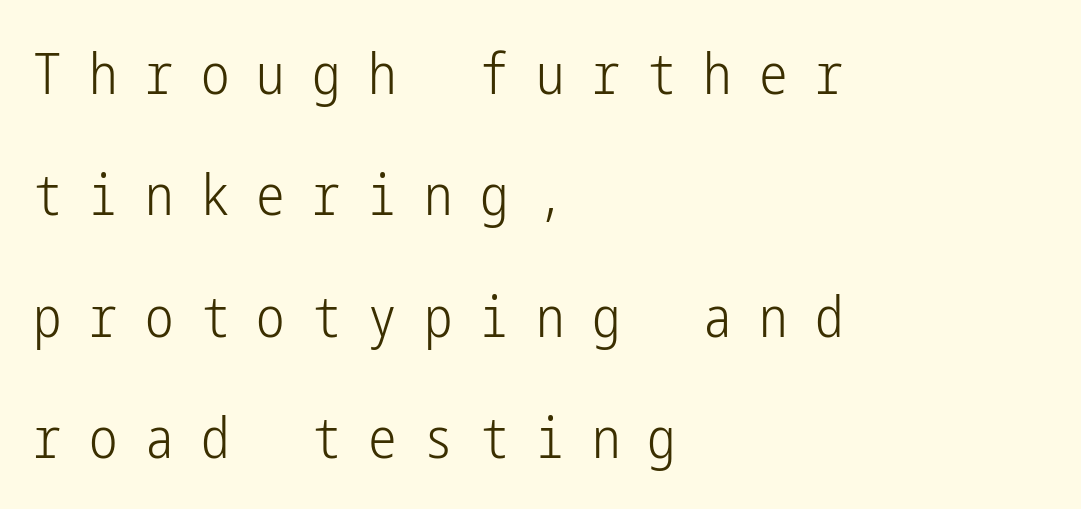
The image shows 57 px light, condensed sans-serif type, upright; set left-aligned, loose line spacing (2.13x), unusually wide letter spacing (+0.48 em), not underlined; low stroke contrast and a medium x-height.
